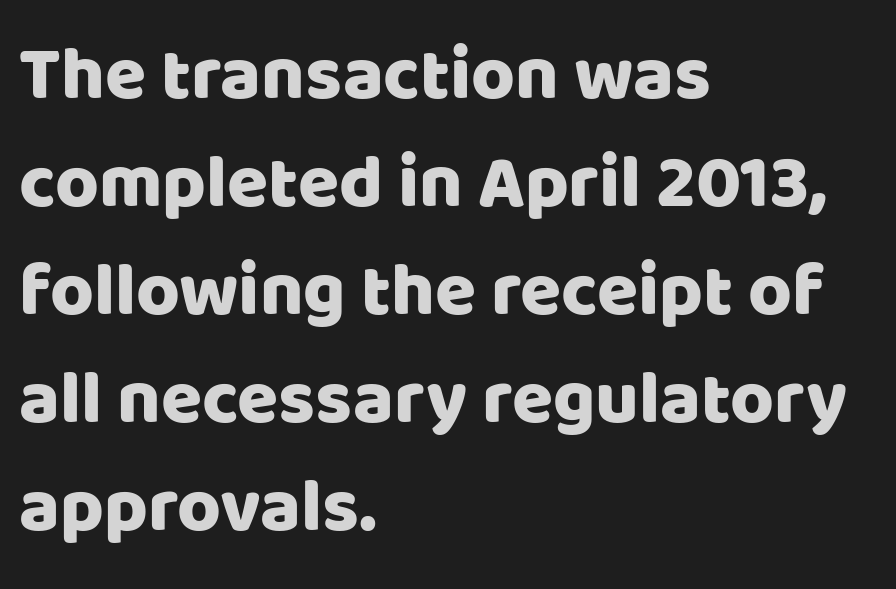
Q: Is the text italic (slanted)? A: No, it is upright.
Q: Is the typeface a serif or a sans-serif typeface? A: Sans-serif.
Q: Is the text underlined? A: No.
Q: How is the paragraph aligned? A: Left-aligned.
Q: Is the spacing between letters normal or unusually wide? A: Normal.
Q: Is the spacing between lines tight, normal or loose? A: Normal.
Q: Width (condensed, normal, or wide)? A: Normal.
Q: Stroke contrast? A: Low.
Q: x-height? A: Large.
Q: Monospaced? A: No.
